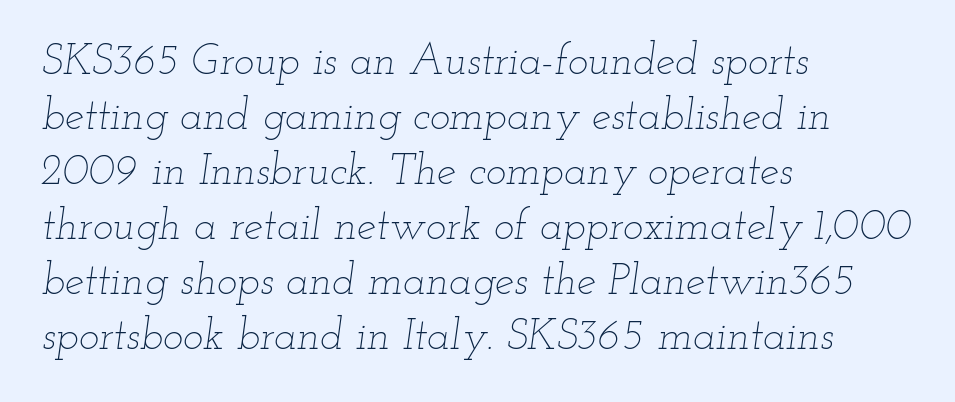
{"italic": "yes", "lean": "right", "slant_degrees": 12, "bold": "no", "weight": "thin", "width": "wide", "stroke_contrast": "low", "x_height": "small", "monospaced": "no", "underline": "no", "align": "left", "line_spacing": "normal", "line_spacing_ratio": 1.28, "letter_spacing": "normal", "letter_spacing_em": 0.0, "glyph_px": 43}
